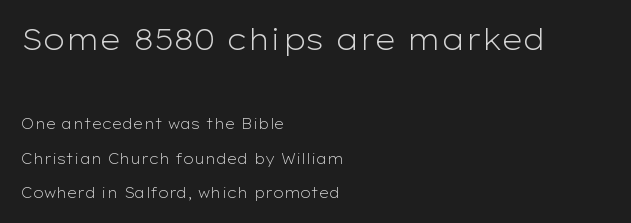
{"serif": "no", "italic": "no", "bold": "no", "weight": "light", "width": "wide", "stroke_contrast": "low", "x_height": "medium", "monospaced": "no", "underline": "no", "align": "left", "line_spacing": "loose", "line_spacing_ratio": 2.45, "letter_spacing": "normal", "letter_spacing_em": 0.0, "larger_block": "first", "size_ratio": 2.07, "glyph_px": 29}
